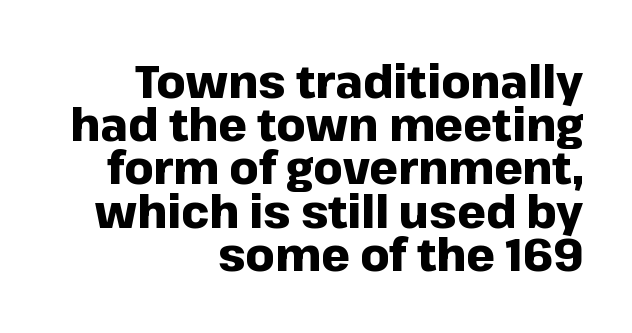
Q: Is the text bold? A: Yes.
Q: Is the text italic (slanted)? A: No, it is upright.
Q: Is the typeface a serif or a sans-serif typeface? A: Sans-serif.
Q: Is the text underlined? A: No.
Q: How is the paragraph aligned? A: Right-aligned.
Q: Is the spacing between letters normal or unusually wide? A: Normal.
Q: Is the spacing between lines tight, normal or loose? A: Tight.
Q: Width (condensed, normal, or wide)? A: Normal.
Q: Stroke contrast? A: Low.
Q: x-height? A: Medium.
Q: Monospaced? A: No.
